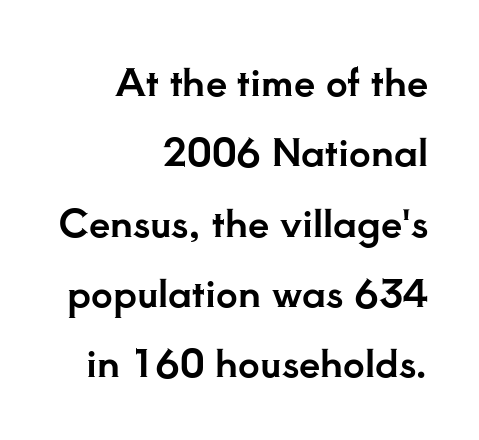
The image shows 38 px serif type, upright; set right-aligned, line spacing 1.85x, normal letter spacing, not underlined; low stroke contrast and a small x-height.
